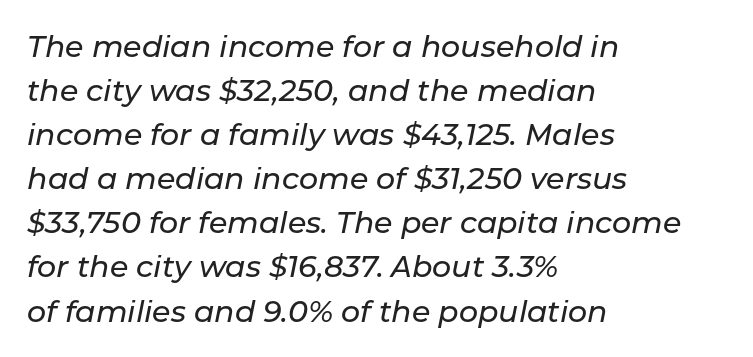
Decoration check: the copy has no underline. What's the leading like? Ordinary, nothing unusual. Teacher's note: observe the even left margin — that is flush-left alignment. The rendering applies a slant to the glyphs. Is this a fixed-width face? No — the glyphs have proportional, varying widths.
